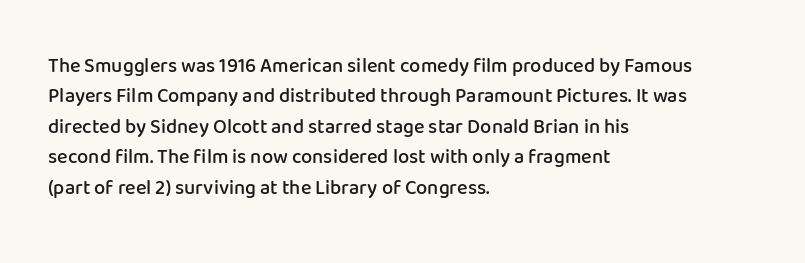
The image shows 20 px text type, upright; set left-aligned, normal line spacing (1.52x), normal letter spacing, not underlined.
